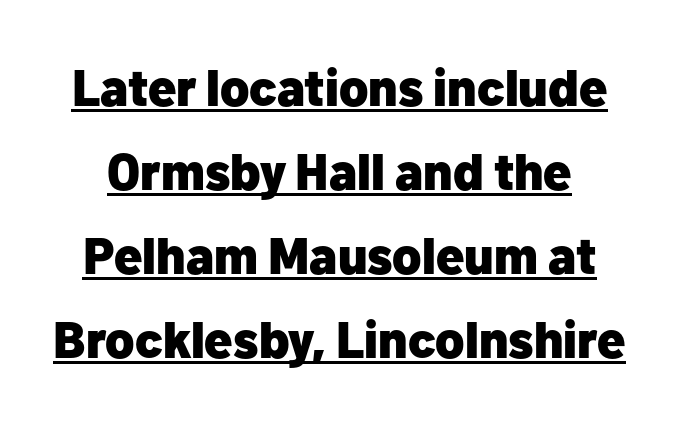
Q: Is the text bold? A: Yes.
Q: Is the text italic (slanted)? A: No, it is upright.
Q: Is the typeface a serif or a sans-serif typeface? A: Sans-serif.
Q: Is the text underlined? A: Yes.
Q: Is the spacing between letters normal or unusually wide? A: Normal.
Q: Is the spacing between lines tight, normal or loose? A: Normal.
Q: Width (condensed, normal, or wide)? A: Normal.
Q: Stroke contrast? A: Low.
Q: x-height? A: Medium.
Q: Monospaced? A: No.
